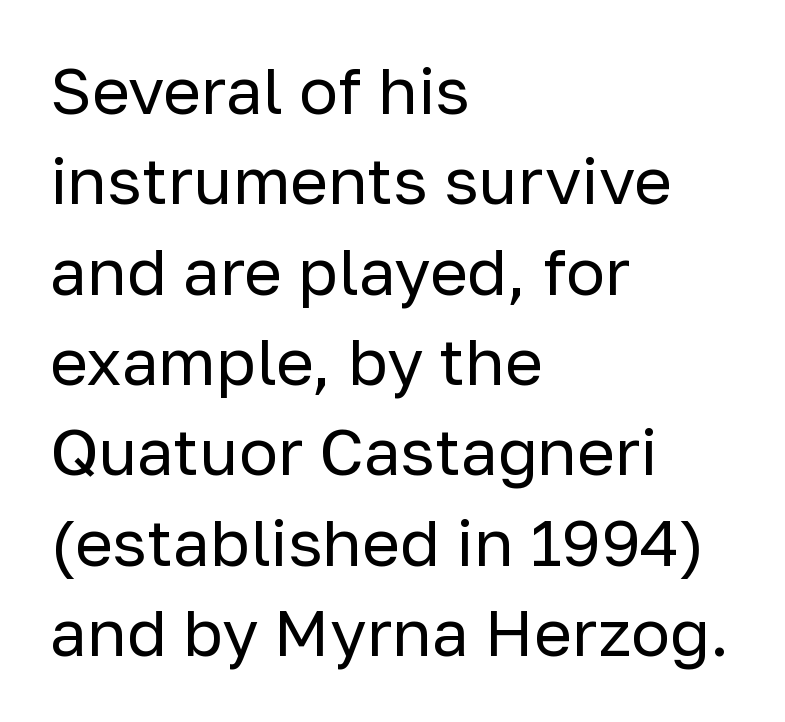
The image shows 65 px regular-weight sans-serif type, upright; set left-aligned, normal line spacing (1.39x), normal letter spacing, not underlined; low stroke contrast and a medium x-height.
